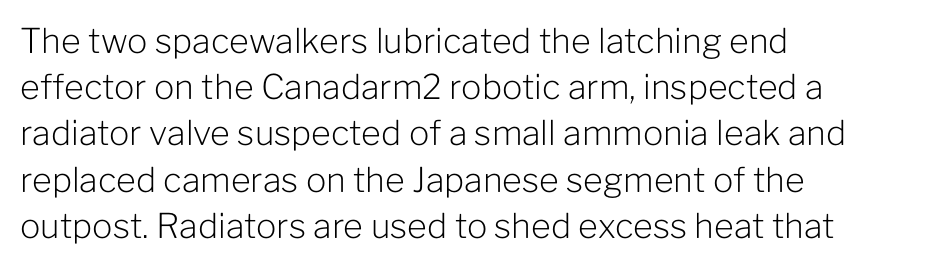
Q: Is the text bold? A: No.
Q: Is the text italic (slanted)? A: No, it is upright.
Q: Is the typeface a serif or a sans-serif typeface? A: Sans-serif.
Q: Is the text underlined? A: No.
Q: How is the paragraph aligned? A: Left-aligned.
Q: Is the spacing between letters normal or unusually wide? A: Normal.
Q: Is the spacing between lines tight, normal or loose? A: Normal.
Q: Width (condensed, normal, or wide)? A: Normal.
Q: Stroke contrast? A: Low.
Q: x-height? A: Medium.
Q: Monospaced? A: No.
